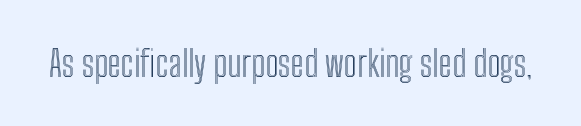
Q: Is the text italic (slanted)? A: No, it is upright.
Q: Is the text underlined? A: No.
Q: Is the spacing between letters normal or unusually wide? A: Normal.
Q: Width (condensed, normal, or wide)? A: Condensed.
Q: x-height? A: Medium.
Q: Monospaced? A: No.
